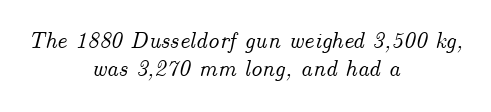
Q: Is the text italic (slanted)? A: Yes, it leans right by about 14 degrees.
Q: Is the text underlined? A: No.
Q: How is the paragraph aligned? A: Centered.
Q: Is the spacing between letters normal or unusually wide? A: Normal.
